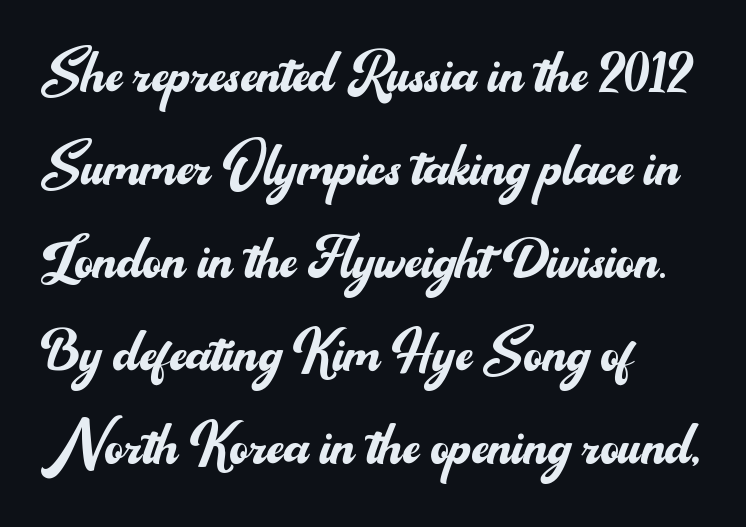
{"serif": "no", "bold": "no", "weight": "regular", "width": "normal", "stroke_contrast": "medium", "x_height": "small", "monospaced": "no", "underline": "no", "align": "left", "line_spacing": "normal", "line_spacing_ratio": 1.29, "letter_spacing": "normal", "letter_spacing_em": 0.0, "glyph_px": 72}
